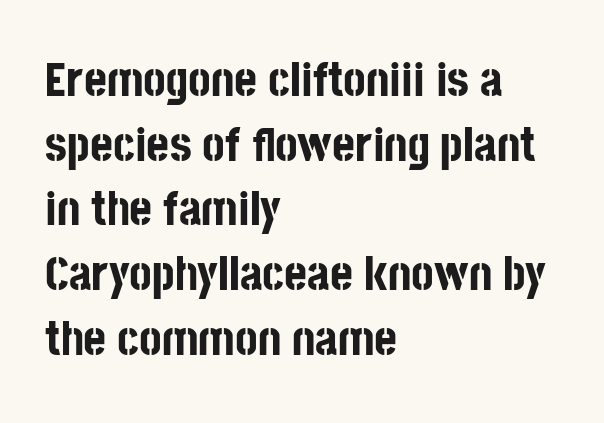
The image shows 49 px bold, condensed sans-serif type, upright; set left-aligned, normal line spacing (1.32x), normal letter spacing, not underlined; low stroke contrast and a large x-height.
